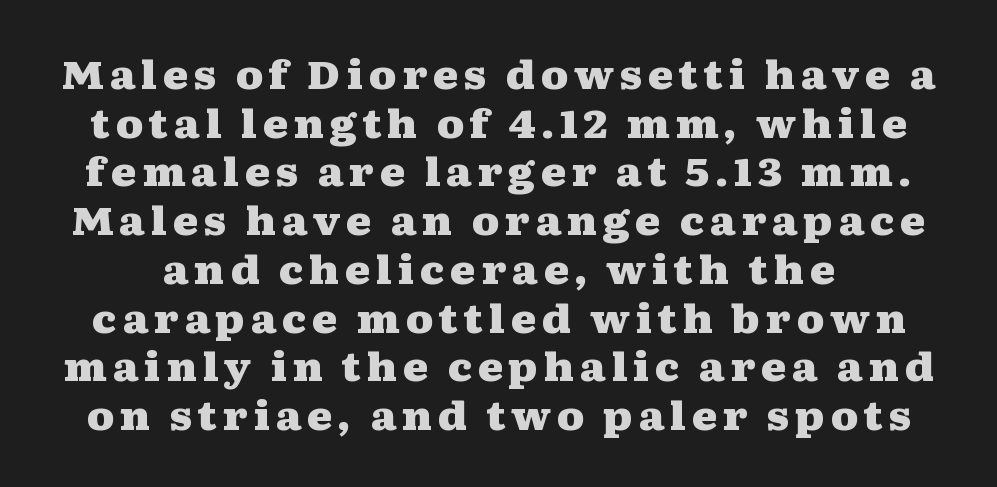
{"serif": "yes", "italic": "no", "bold": "yes", "weight": "heavy", "width": "wide", "stroke_contrast": "medium", "x_height": "medium", "monospaced": "no", "underline": "no", "line_spacing": "normal", "line_spacing_ratio": 1.25, "glyph_px": 39}
